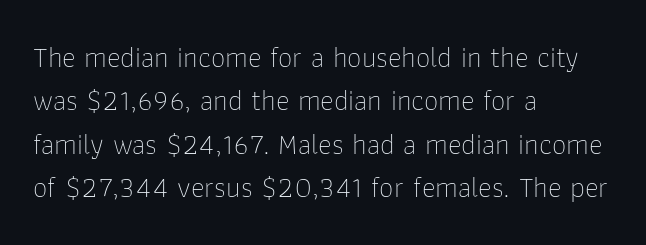
Q: Is the text bold? A: No.
Q: Is the text italic (slanted)? A: No, it is upright.
Q: Is the typeface a serif or a sans-serif typeface? A: Sans-serif.
Q: Is the text underlined? A: No.
Q: How is the paragraph aligned? A: Left-aligned.
Q: Is the spacing between letters normal or unusually wide? A: Normal.
Q: Is the spacing between lines tight, normal or loose? A: Normal.
Q: Width (condensed, normal, or wide)? A: Normal.
Q: Stroke contrast? A: Low.
Q: x-height? A: Medium.
Q: Monospaced? A: No.
